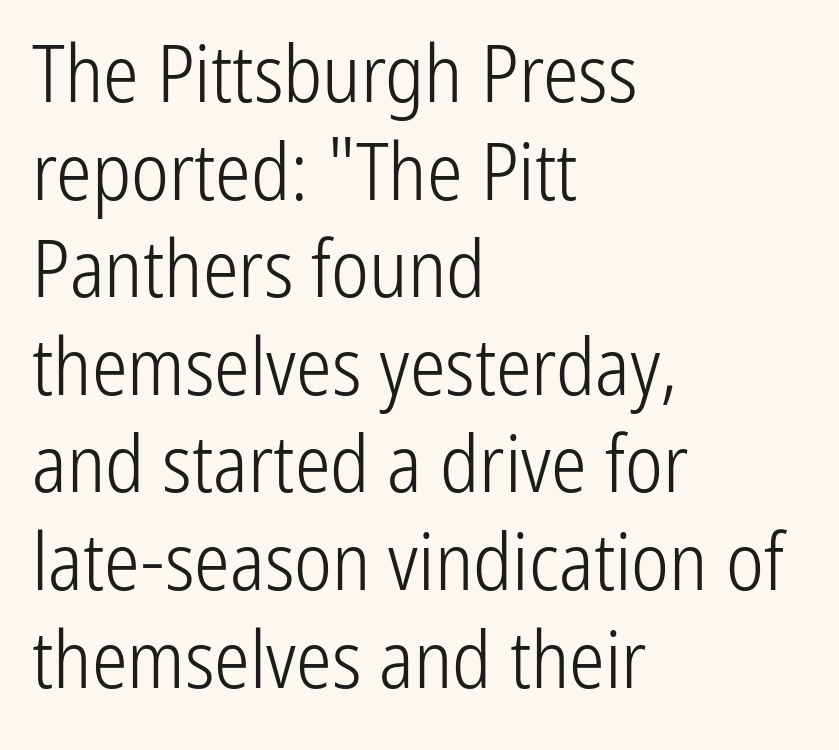
{"serif": "no", "italic": "no", "bold": "no", "weight": "light", "width": "condensed", "stroke_contrast": "low", "x_height": "medium", "monospaced": "no", "underline": "no", "align": "left", "line_spacing_ratio": 1.22, "letter_spacing": "normal", "letter_spacing_em": 0.0, "glyph_px": 80}
